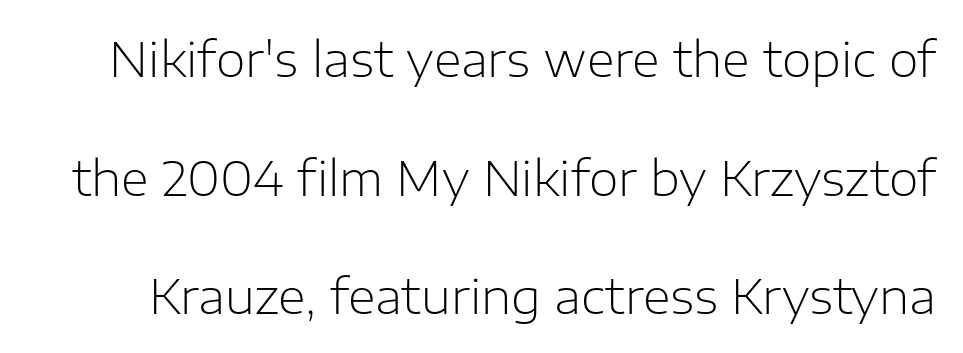
The weight tops out at a normal text grade. The lettering holds an erect, upright posture throughout. Between one letter and the next there's only the usual sliver of space. Glance below the letters and you will spot only blank space. The letters advance in unequal steps, a hallmark of proportional type. The lines are spread far apart with generous leading.
